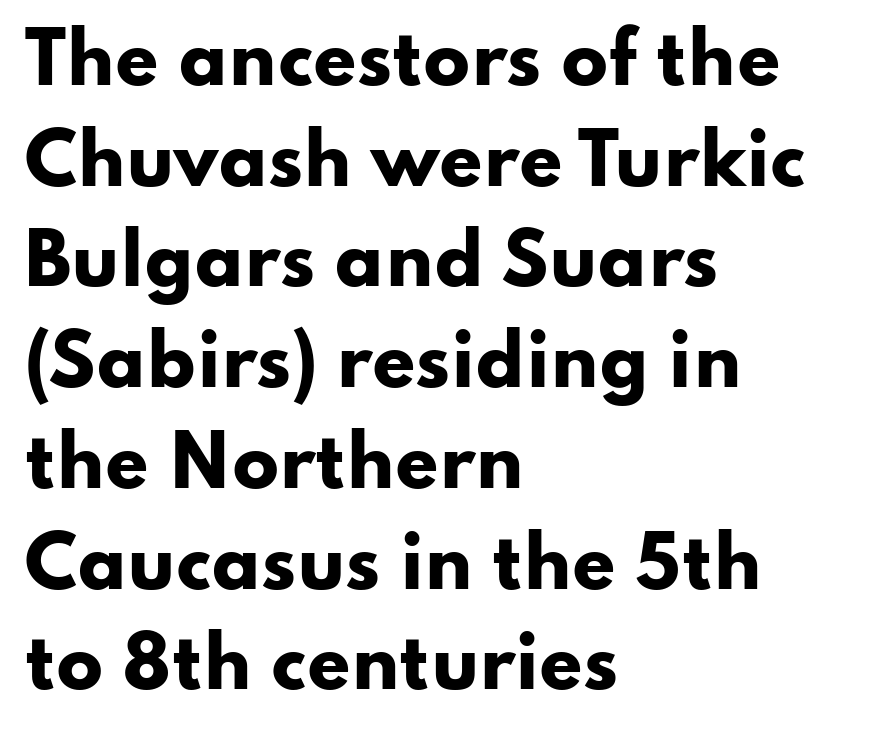
Q: Is the text bold? A: Yes.
Q: Is the text italic (slanted)? A: No, it is upright.
Q: Is the typeface a serif or a sans-serif typeface? A: Sans-serif.
Q: Is the text underlined? A: No.
Q: How is the paragraph aligned? A: Left-aligned.
Q: Is the spacing between letters normal or unusually wide? A: Normal.
Q: Is the spacing between lines tight, normal or loose? A: Normal.
Q: Width (condensed, normal, or wide)? A: Wide.
Q: Stroke contrast? A: Low.
Q: x-height? A: Small.
Q: Monospaced? A: No.
